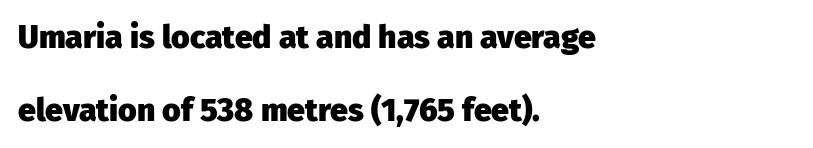
The ragged edge is on the right, which tells us the setting is flush left. The axis of the letterforms is exactly vertical. A great deal of white space separates one row of letters from the next. Glance below the letters and you will spot only blank space.
